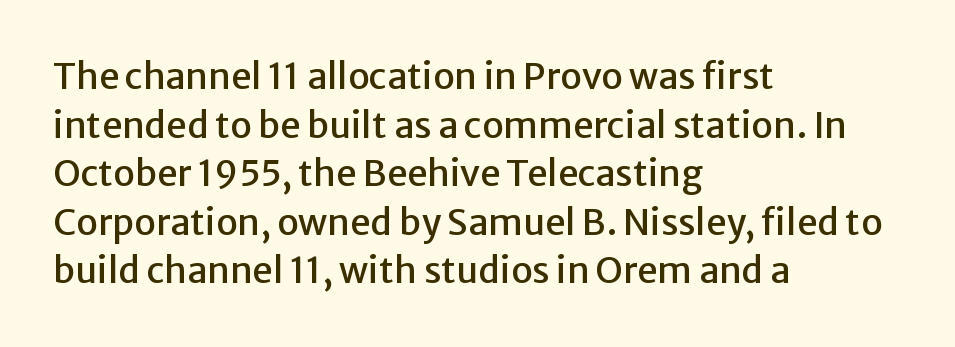
Left-aligned paragraph, ragged on the right. This is the regular roman posture of the typeface. Underlining? Definitely not there. The type is set solid horizontally, with unmodified tracking. Letterform terminals end flat and unadorned throughout the passage. Each letter keeps its own natural width here, so spacing adapts to shape.
